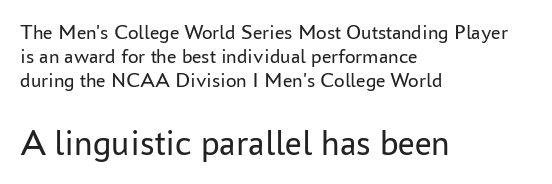
The block of text is dense from top to bottom, with scant space between rows. Each line starts at the same left margin while the right side varies. The second block has been scaled up relative to the first. The lettering holds an erect, upright posture throughout. Type style note: lacks serifs. Tracking here is standard; glyphs follow each other at the usual distance.
